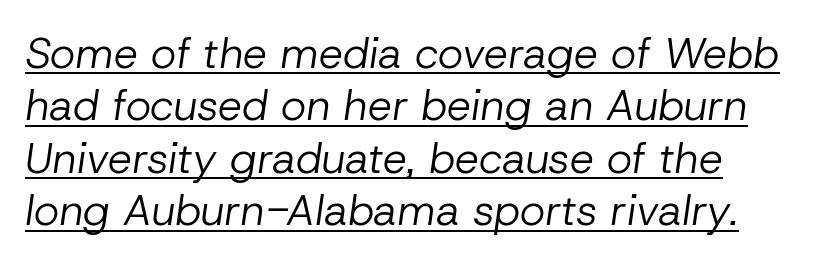
Tracking value appears to be zero — textbook default spacing. The letters advance in unequal steps, a hallmark of proportional type. Notice how a bar underscores the lettering throughout. The letterforms sit at book weight or below.
